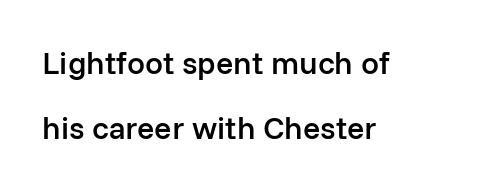
Q: Is the text bold? A: Semi-bold.
Q: Is the text italic (slanted)? A: No, it is upright.
Q: Is the typeface a serif or a sans-serif typeface? A: Sans-serif.
Q: Is the text underlined? A: No.
Q: How is the paragraph aligned? A: Left-aligned.
Q: Is the spacing between letters normal or unusually wide? A: Normal.
Q: Is the spacing between lines tight, normal or loose? A: Loose.
Q: Width (condensed, normal, or wide)? A: Normal.
Q: Stroke contrast? A: Low.
Q: x-height? A: Medium.
Q: Monospaced? A: No.
